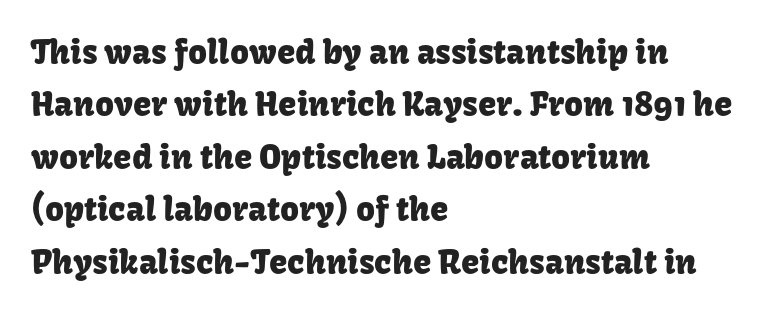
The image shows 33 px sans-serif type, upright; set left-aligned, normal line spacing (1.59x), normal letter spacing, not underlined; low stroke contrast and a medium x-height.
